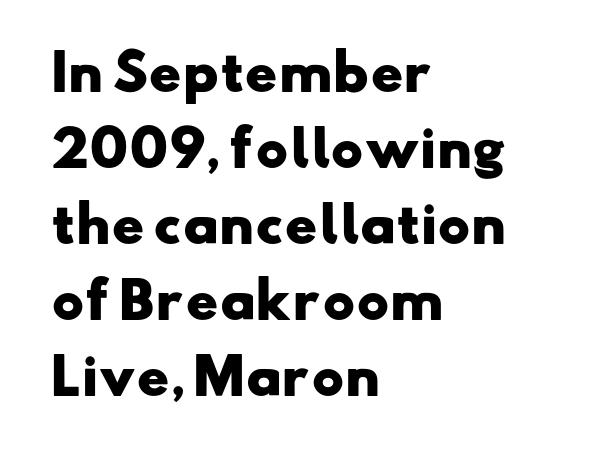
Q: Is the text bold? A: Yes.
Q: Is the typeface a serif or a sans-serif typeface? A: Sans-serif.
Q: Is the text underlined? A: No.
Q: How is the paragraph aligned? A: Left-aligned.
Q: Is the spacing between letters normal or unusually wide? A: Normal.
Q: Is the spacing between lines tight, normal or loose? A: Normal.
Q: Width (condensed, normal, or wide)? A: Wide.
Q: Stroke contrast? A: Low.
Q: x-height? A: Small.
Q: Monospaced? A: No.
